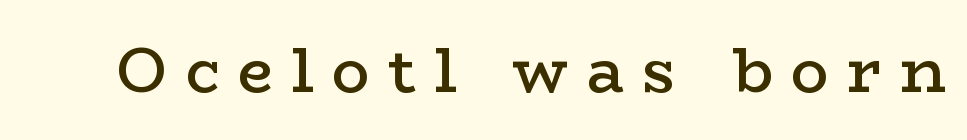
The image shows 63 px semibold, wide serif type, upright; set unusually wide letter spacing (+0.29 em), not underlined; low stroke contrast and a medium x-height.
